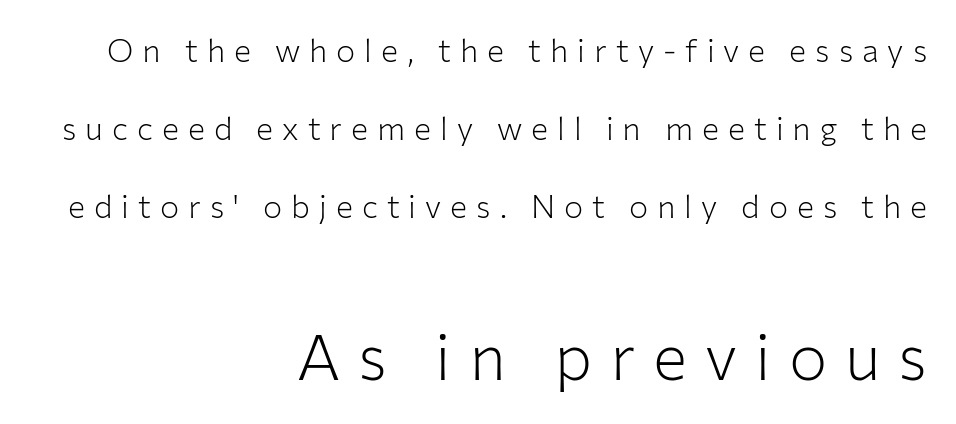
The image shows 64 px light sans-serif type, upright; set right-aligned, loose line spacing (2.44x), unusually wide letter spacing (+0.28 em), not underlined; the second (bottom) block is 2.0x larger; low stroke contrast and a medium x-height.
